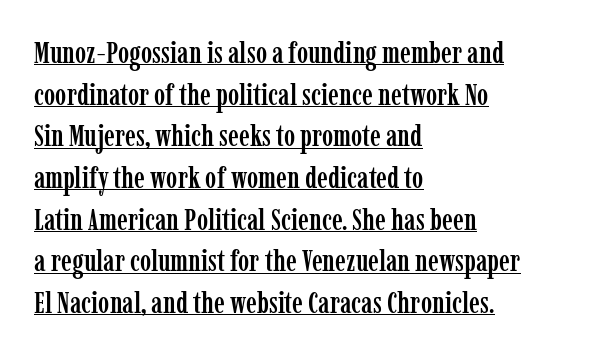
The image shows 30 px condensed serif type, upright; set left-aligned, normal line spacing (1.39x), normal letter spacing, underlined; low stroke contrast and a medium x-height.
